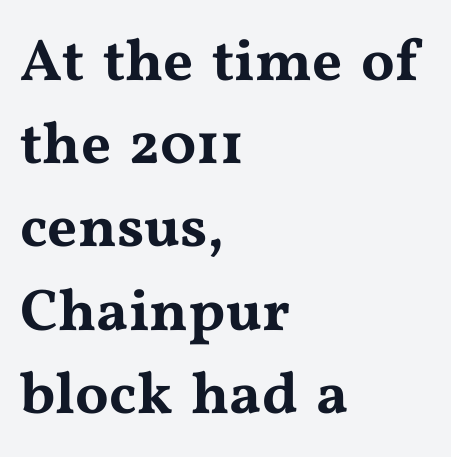
Q: Is the text italic (slanted)? A: No, it is upright.
Q: Is the typeface a serif or a sans-serif typeface? A: Serif.
Q: Is the text underlined? A: No.
Q: How is the paragraph aligned? A: Left-aligned.
Q: Is the spacing between letters normal or unusually wide? A: Normal.
Q: Is the spacing between lines tight, normal or loose? A: Normal.
Q: Width (condensed, normal, or wide)? A: Wide.
Q: Stroke contrast? A: Medium.
Q: x-height? A: Medium.
Q: Monospaced? A: No.
